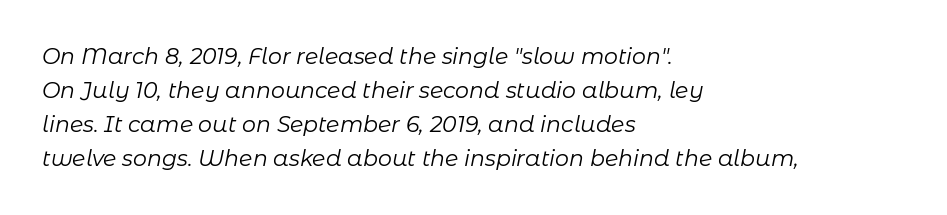
Q: Is the text bold? A: No.
Q: Is the text italic (slanted)? A: Yes, it leans right by about 11 degrees.
Q: Is the text underlined? A: No.
Q: How is the paragraph aligned? A: Left-aligned.
Q: Is the spacing between letters normal or unusually wide? A: Normal.
Q: Is the spacing between lines tight, normal or loose? A: Normal.
